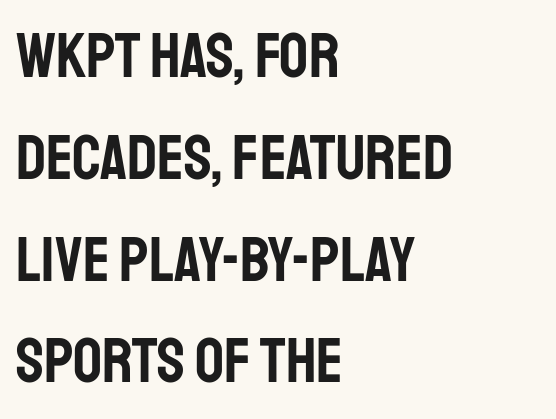
A typesetter would call this zero additional tracking. The text was rendered using a sans face with plain stroke endings. The specimen reads as upright at a glance. The paragraph shown leans on its left margin.
